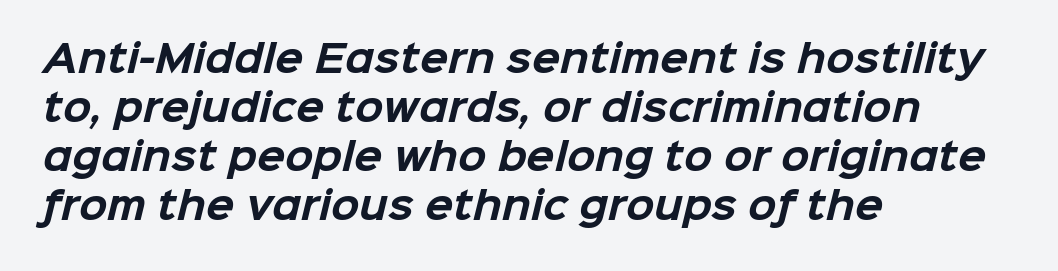
Typeset ragged right — the left edge is the straight one. Students, observe: this is what conventionally led text looks like. Only glyphs here, with clear space below each row. Students, note that the glyphs here touch the page at normal intervals. Check where the strokes stop: nothing finishes them off — pure sans.
